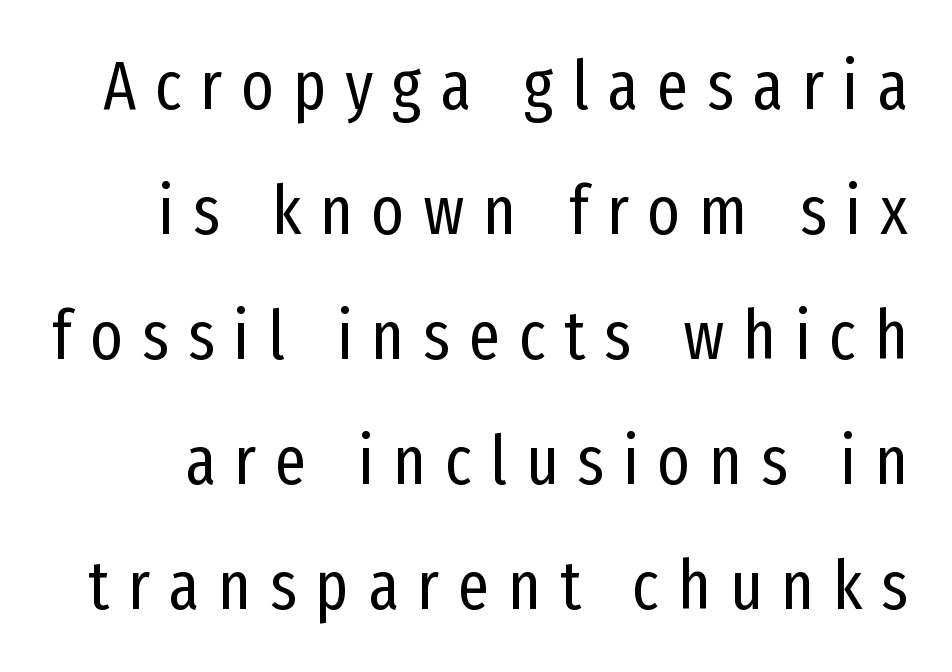
Observe the absence of serifs on each vertical stroke in this sample. Every character sits straight up, as roman type does. Look at the tracking — it's clearly loosened, letters drifting apart. These lines are rendered in a variable-pitch font. Any mark beneath the type? The region is blank.
